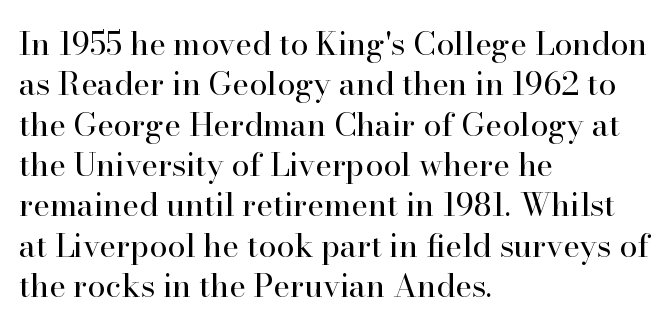
In terms of posture, this sample is upright. The vertical gap from one line to the next is medium. The strokes are not fattened; the text isn't bold. You could not count columns in this text — the font is proportionally spaced. The words here are not underlined.
